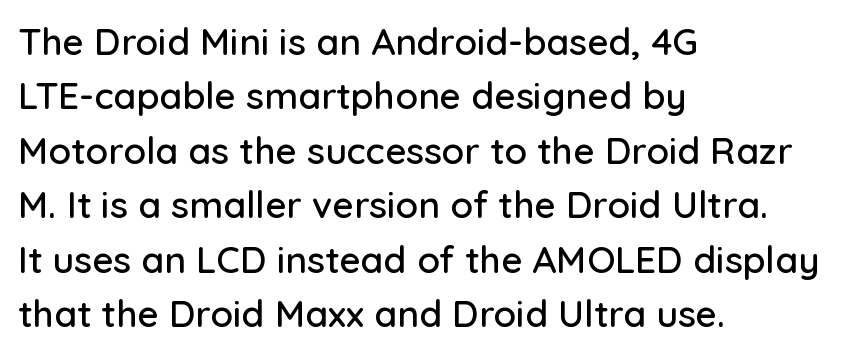
Q: Is the text italic (slanted)? A: No, it is upright.
Q: Is the typeface a serif or a sans-serif typeface? A: Sans-serif.
Q: Is the text underlined? A: No.
Q: How is the paragraph aligned? A: Left-aligned.
Q: Is the spacing between letters normal or unusually wide? A: Normal.
Q: Is the spacing between lines tight, normal or loose? A: Normal.
Q: Width (condensed, normal, or wide)? A: Normal.
Q: Stroke contrast? A: Low.
Q: x-height? A: Medium.
Q: Monospaced? A: No.
